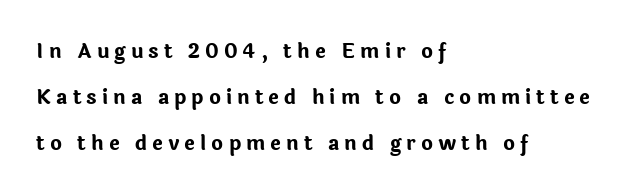
Q: Is the text bold? A: Yes.
Q: Is the text italic (slanted)? A: No, it is upright.
Q: Is the text underlined? A: No.
Q: How is the paragraph aligned? A: Left-aligned.
Q: Is the spacing between letters normal or unusually wide? A: Unusually wide.
Q: Is the spacing between lines tight, normal or loose? A: Loose.
